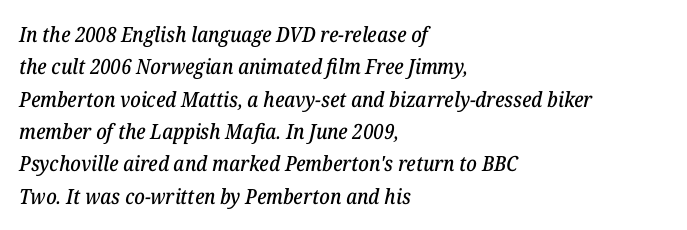
Q: Is the text italic (slanted)? A: Yes, it leans right by about 12 degrees.
Q: Is the text underlined? A: No.
Q: How is the paragraph aligned? A: Left-aligned.
Q: Is the spacing between letters normal or unusually wide? A: Normal.
Q: Is the spacing between lines tight, normal or loose? A: Normal.
